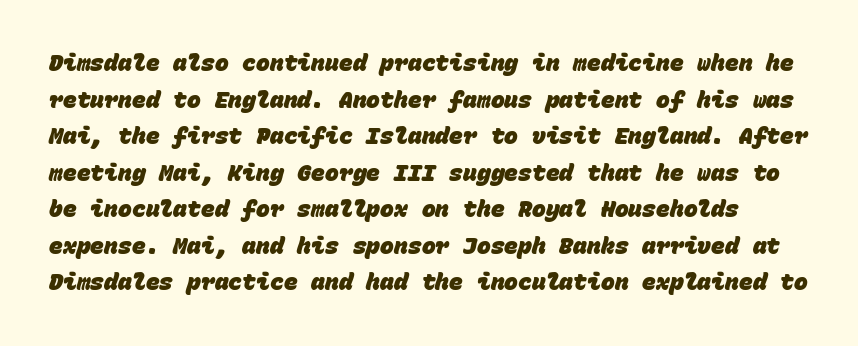
{"bold": "yes", "underline": "no", "line_spacing": "normal", "line_spacing_ratio": 1.59, "letter_spacing": "normal", "letter_spacing_em": 0.0, "glyph_px": 23}
